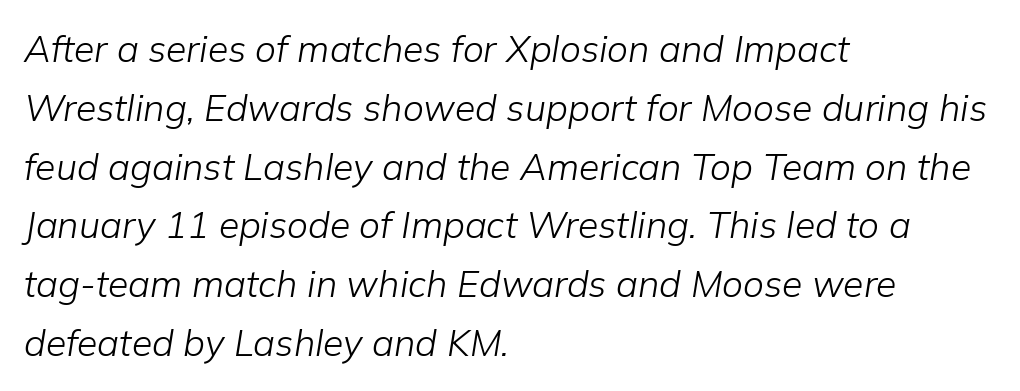
{"italic": "yes", "lean": "right", "slant_degrees": 9, "bold": "no", "weight": "light", "width": "normal", "stroke_contrast": "low", "x_height": "medium", "monospaced": "no", "underline": "no", "align": "left", "line_spacing": "normal", "line_spacing_ratio": 1.59, "letter_spacing": "normal", "letter_spacing_em": 0.0, "glyph_px": 37}
